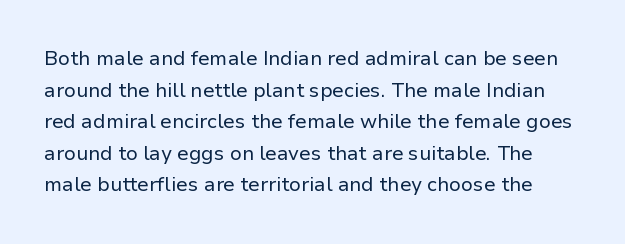
Q: Is the text bold? A: No.
Q: Is the text italic (slanted)? A: No, it is upright.
Q: Is the text underlined? A: No.
Q: Is the spacing between letters normal or unusually wide? A: Normal.
Q: Is the spacing between lines tight, normal or loose? A: Normal.
